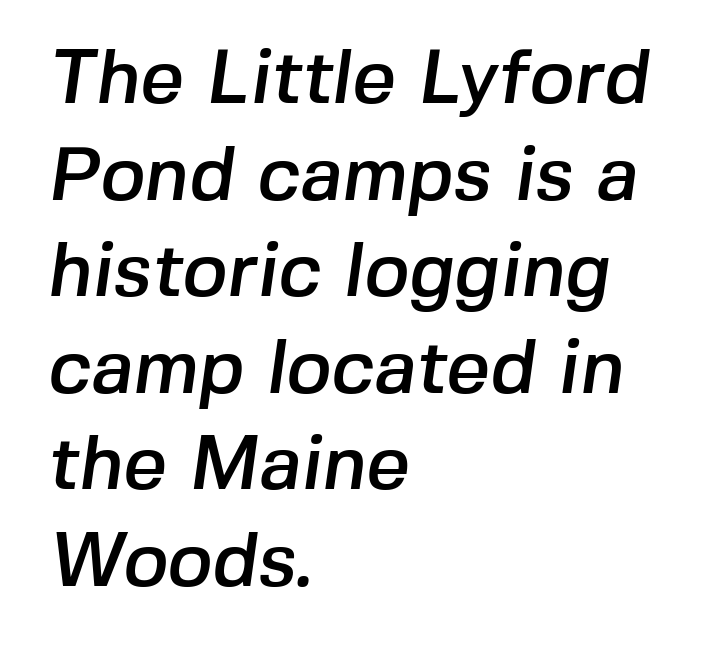
This rendering leaves character spacing at its baseline value. The rendering uses natural spacing where letterforms have individual widths. A typesetter would call this leading conventional body-copy spacing. The letters carry no serifs — their stems end cleanly without finishing strokes. Words float on clear page, feet unadorned. The lines in this sample share a left origin and differ only in where they stop.
